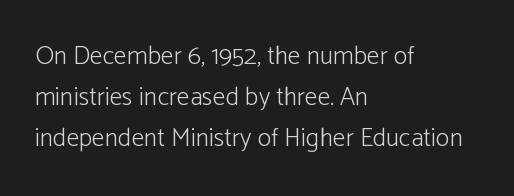
{"italic": "no", "bold": "no", "underline": "no", "align": "left", "line_spacing": "normal", "line_spacing_ratio": 1.57, "letter_spacing": "normal", "letter_spacing_em": 0.0, "glyph_px": 26}
